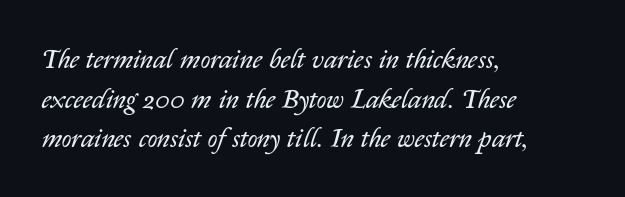
Q: Is the text bold? A: No.
Q: Is the text italic (slanted)? A: Yes, it leans right by about 14 degrees.
Q: Is the text underlined? A: No.
Q: How is the paragraph aligned? A: Left-aligned.
Q: Is the spacing between letters normal or unusually wide? A: Normal.
Q: Is the spacing between lines tight, normal or loose? A: Normal.
